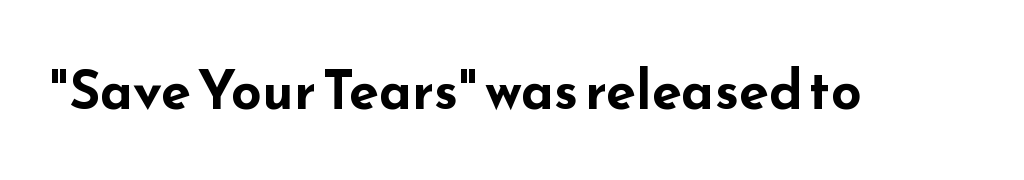
The image shows 54 px bold, wide sans-serif type, upright; set normal letter spacing, not underlined; low stroke contrast and a small x-height.
